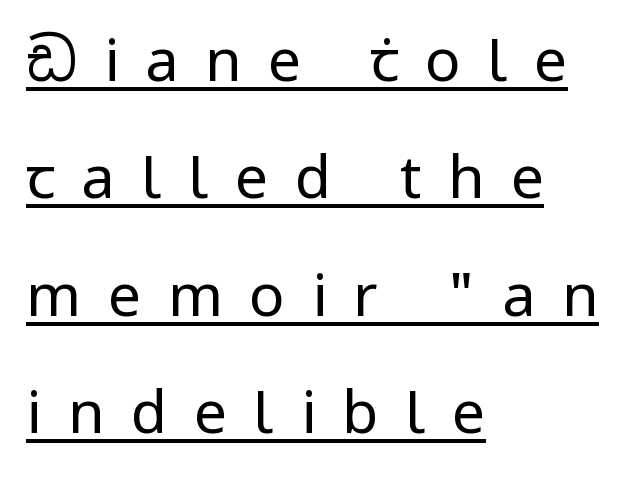
{"serif": "no", "italic": "no", "bold": "no", "weight": "regular", "width": "normal", "stroke_contrast": "low", "x_height": "medium", "monospaced": "no", "underline": "yes", "align": "left", "line_spacing": "loose", "line_spacing_ratio": 1.99, "letter_spacing": "wide", "letter_spacing_em": 0.45, "glyph_px": 59}
